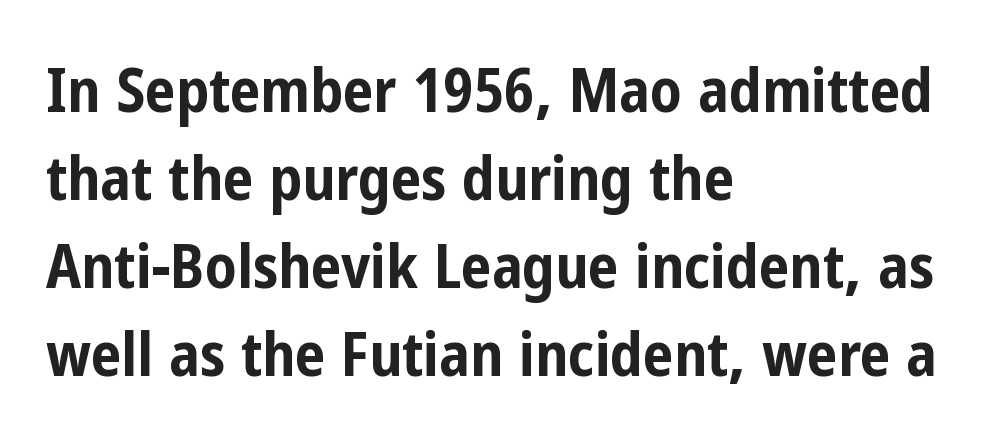
Q: Is the text bold? A: Yes.
Q: Is the text italic (slanted)? A: No, it is upright.
Q: Is the typeface a serif or a sans-serif typeface? A: Sans-serif.
Q: Is the text underlined? A: No.
Q: How is the paragraph aligned? A: Left-aligned.
Q: Is the spacing between letters normal or unusually wide? A: Normal.
Q: Is the spacing between lines tight, normal or loose? A: Normal.
Q: Width (condensed, normal, or wide)? A: Condensed.
Q: Stroke contrast? A: Low.
Q: x-height? A: Medium.
Q: Monospaced? A: No.
